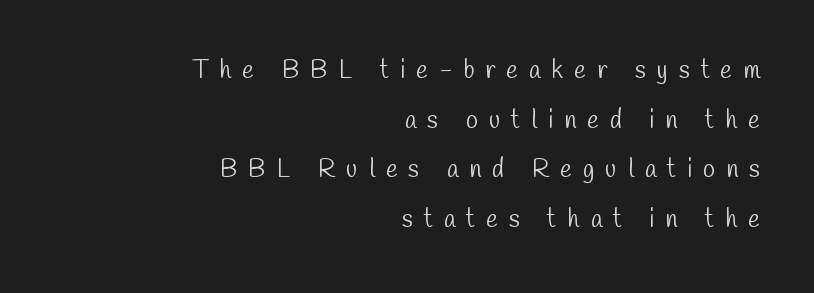
The image shows 25 px text type; set right-aligned, loose line spacing (1.99x), unusually wide letter spacing (+0.44 em), not underlined.
